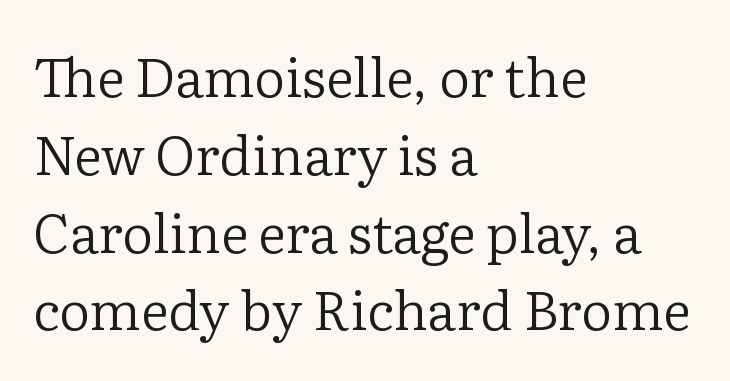
The letters stand straight up with perfectly vertical stems. The passage is arranged the way most books set body copy — flush left. Check the space under the baseline: it is left empty. Do the characters align in a grid? No, the font is proportional. The type is set solid horizontally, with unmodified tracking.
